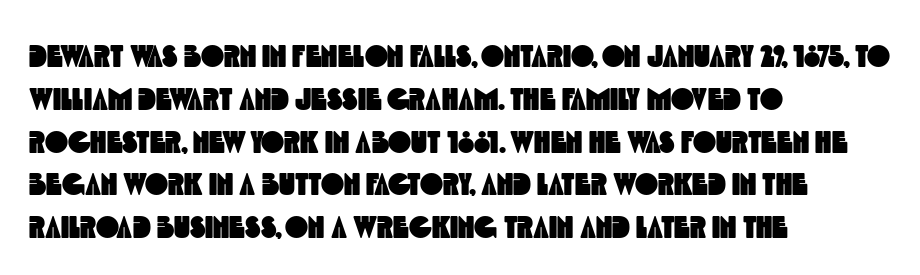
Nothing unusual about the tracking: characters are spaced as the font intends. Whoever set this chose a conventional vertical rhythm. Honestly, there is no underline to notice here at all. Caption: multi-line text, flush left, ragged right. Font category for this specimen: sans-serif. These lines are rendered in a variable-pitch font.
